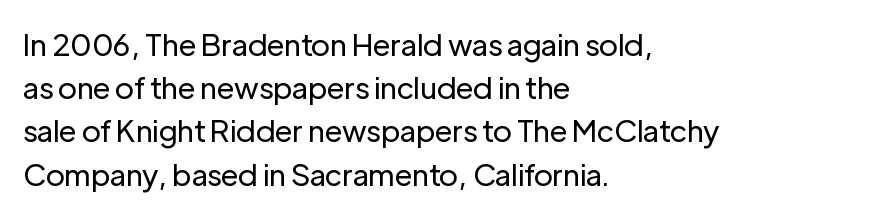
The image shows 30 px regular-weight sans-serif type, upright; set left-aligned, normal line spacing (1.44x), normal letter spacing, not underlined; low stroke contrast and a medium x-height.
